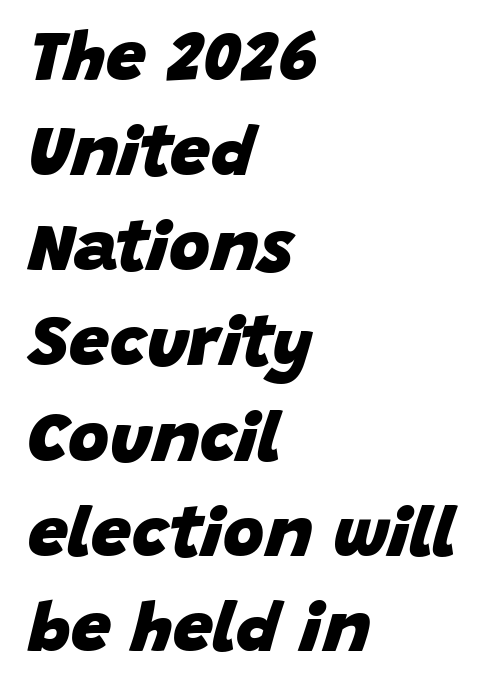
Vertical spacing — default. Weight: bold. Looking at the ascenders, they clearly lean. This rendering uses left alignment, leaving the right contour irregular.
